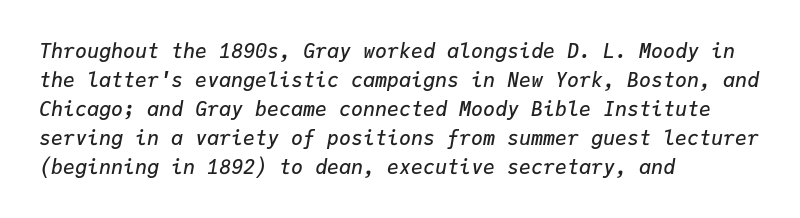
Q: Is the text bold? A: Semi-bold.
Q: Is the text italic (slanted)? A: Yes, it leans right by about 9 degrees.
Q: Is the text underlined? A: No.
Q: How is the paragraph aligned? A: Left-aligned.
Q: Is the spacing between letters normal or unusually wide? A: Normal.
Q: Is the spacing between lines tight, normal or loose? A: Normal.
